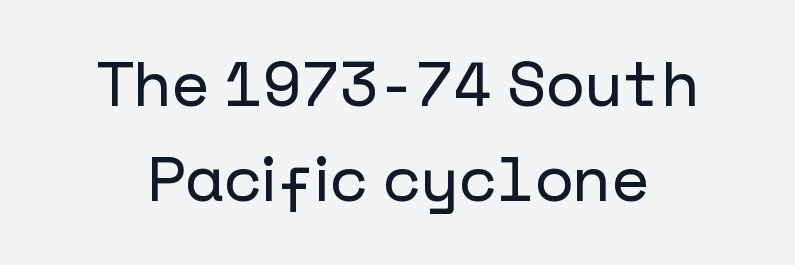
Q: Is the text italic (slanted)? A: No, it is upright.
Q: Is the typeface a serif or a sans-serif typeface? A: Sans-serif.
Q: Is the text underlined? A: No.
Q: Is the spacing between letters normal or unusually wide? A: Normal.
Q: Is the spacing between lines tight, normal or loose? A: Normal.
Q: Width (condensed, normal, or wide)? A: Normal.
Q: Stroke contrast? A: Low.
Q: x-height? A: Medium.
